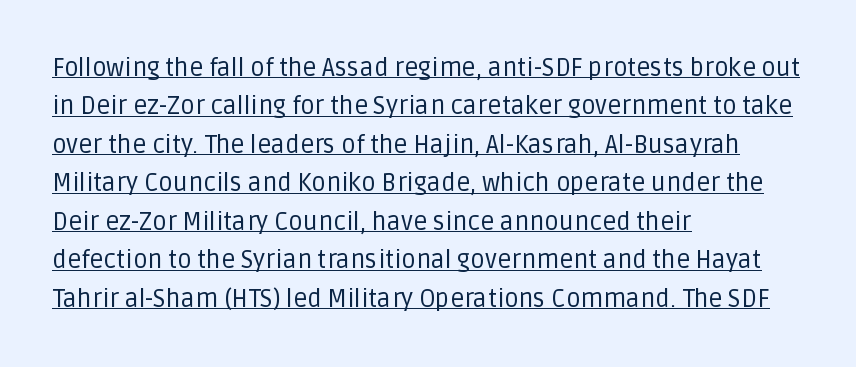
{"italic": "no", "bold": "no", "underline": "yes", "align": "left", "line_spacing": "normal", "line_spacing_ratio": 1.54, "letter_spacing": "normal", "letter_spacing_em": 0.0, "glyph_px": 25}
